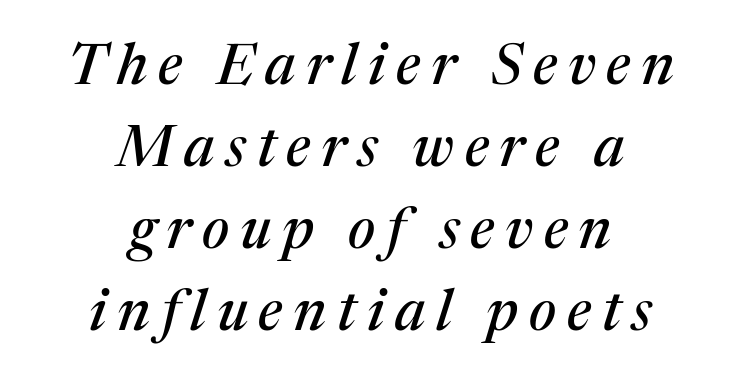
{"serif": "yes", "italic": "yes", "lean": "right", "slant_degrees": 17, "width": "normal", "stroke_contrast": "medium", "x_height": "medium", "monospaced": "no", "underline": "no", "align": "center", "line_spacing": "normal", "line_spacing_ratio": 1.44, "glyph_px": 57}
